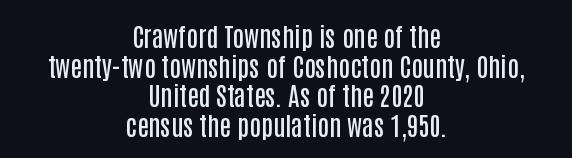
Q: Is the text bold? A: Semi-bold.
Q: Is the text italic (slanted)? A: No, it is upright.
Q: Is the text underlined? A: No.
Q: How is the paragraph aligned? A: Centered.
Q: Is the spacing between letters normal or unusually wide? A: Normal.
Q: Is the spacing between lines tight, normal or loose? A: Tight.
